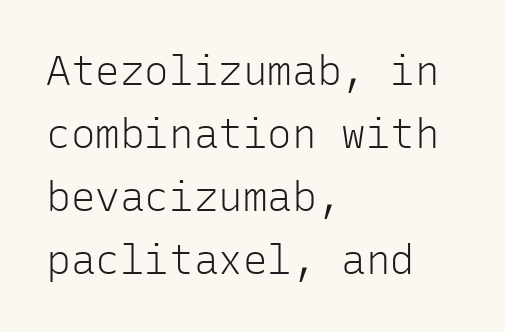
Q: Is the text bold? A: No.
Q: Is the text italic (slanted)? A: No, it is upright.
Q: Is the typeface a serif or a sans-serif typeface? A: Sans-serif.
Q: Is the text underlined? A: No.
Q: How is the paragraph aligned? A: Left-aligned.
Q: Is the spacing between letters normal or unusually wide? A: Normal.
Q: Is the spacing between lines tight, normal or loose? A: Normal.
Q: Width (condensed, normal, or wide)? A: Normal.
Q: Stroke contrast? A: Low.
Q: x-height? A: Medium.
Q: Monospaced? A: Yes.
